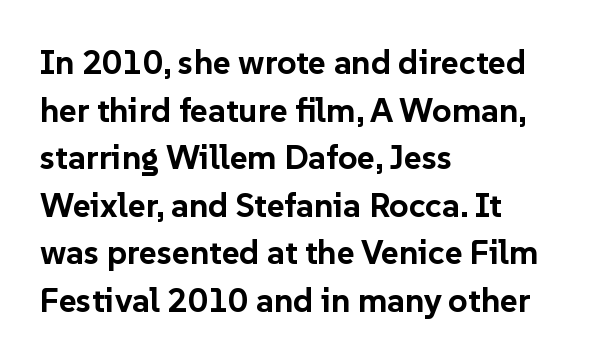
Q: Is the text bold? A: Yes.
Q: Is the text italic (slanted)? A: No, it is upright.
Q: Is the typeface a serif or a sans-serif typeface? A: Sans-serif.
Q: Is the text underlined? A: No.
Q: How is the paragraph aligned? A: Left-aligned.
Q: Is the spacing between letters normal or unusually wide? A: Normal.
Q: Is the spacing between lines tight, normal or loose? A: Normal.
Q: Width (condensed, normal, or wide)? A: Normal.
Q: Stroke contrast? A: Low.
Q: x-height? A: Medium.
Q: Monospaced? A: No.
